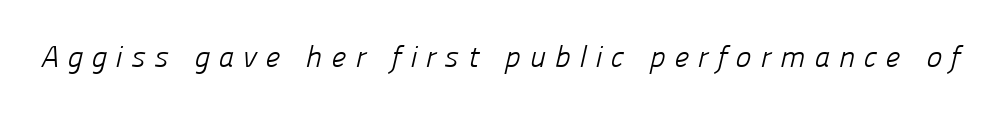
The image shows 30 px light sans-serif type; set unusually wide letter spacing (+0.29 em), not underlined; low stroke contrast and a medium x-height.
